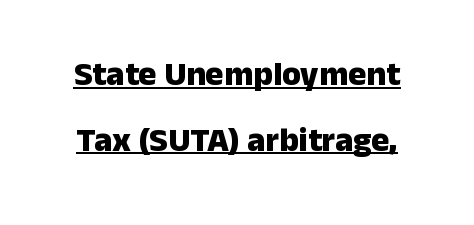
Q: Is the text bold? A: Yes.
Q: Is the text italic (slanted)? A: No, it is upright.
Q: Is the typeface a serif or a sans-serif typeface? A: Sans-serif.
Q: Is the text underlined? A: Yes.
Q: Is the spacing between letters normal or unusually wide? A: Normal.
Q: Is the spacing between lines tight, normal or loose? A: Loose.
Q: Width (condensed, normal, or wide)? A: Normal.
Q: Stroke contrast? A: Low.
Q: x-height? A: Medium.
Q: Monospaced? A: No.
